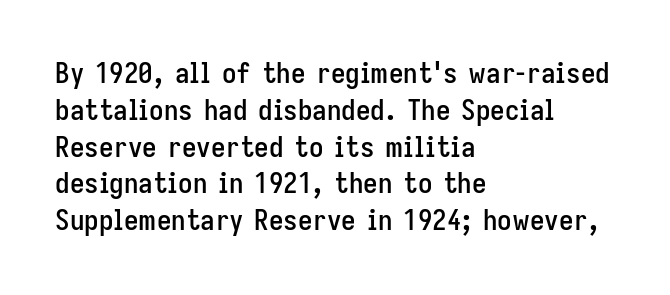
{"serif": "no", "italic": "no", "width": "condensed", "stroke_contrast": "low", "x_height": "medium", "monospaced": "no", "underline": "no", "align": "left", "line_spacing": "normal", "line_spacing_ratio": 1.27, "letter_spacing": "normal", "letter_spacing_em": 0.0, "glyph_px": 29}
